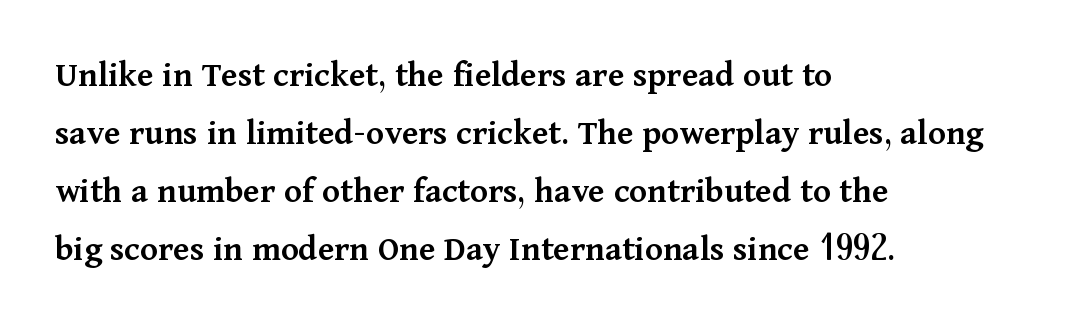
{"serif": "yes", "italic": "no", "bold": "semi", "weight": "semibold", "width": "normal", "stroke_contrast": "medium", "x_height": "medium", "monospaced": "no", "underline": "no", "align": "left", "line_spacing": "normal", "line_spacing_ratio": 1.57, "letter_spacing": "normal", "letter_spacing_em": 0.0, "glyph_px": 37}
